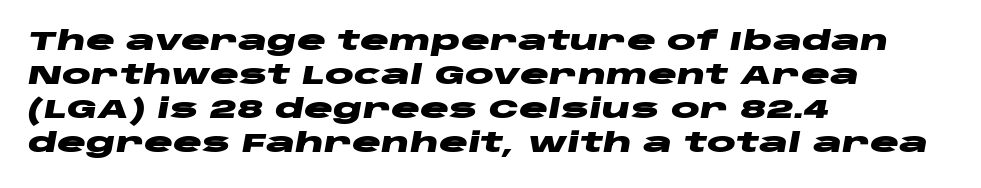
{"italic": "yes", "lean": "right", "slant_degrees": 10, "bold": "yes", "underline": "no", "align": "left", "line_spacing": "normal", "line_spacing_ratio": 1.26, "letter_spacing": "normal", "letter_spacing_em": 0.0, "glyph_px": 27}
